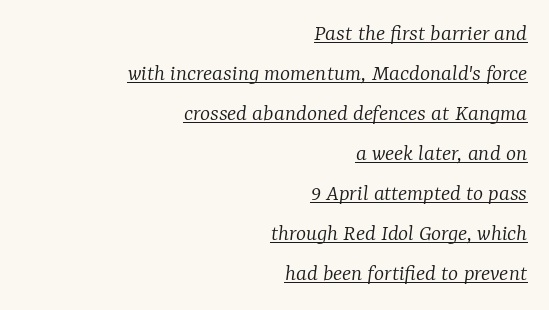
The image shows 24 px text type, italic (leaning right); set right-aligned, normal line spacing (1.67x), normal letter spacing, underlined.
